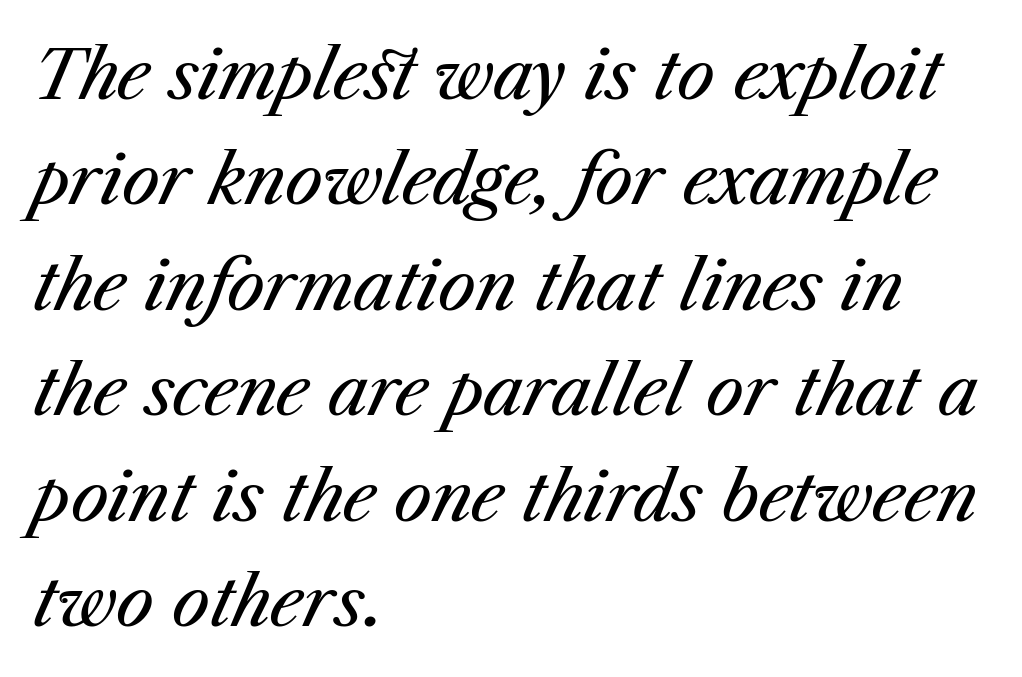
Notice how descenders clear the ascenders below comfortably — that's standard leading. Looks like regular typesetting: each glyph gets only the width it needs. What stands out about the letter spacing? Nothing — it is the standard amount. The passage is arranged the way most books set body copy — flush left. Posture: slanted. A clean baseline with only descenders dipping below it.
